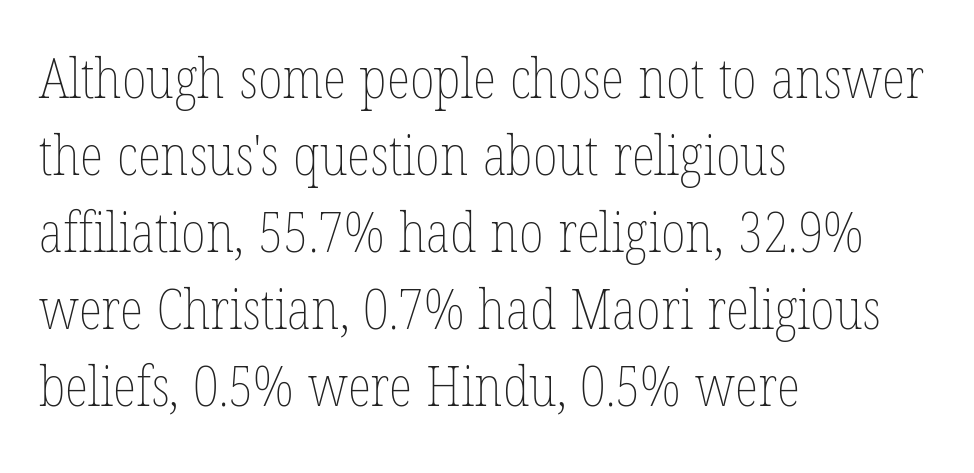
{"italic": "no", "bold": "no", "weight": "thin", "width": "condensed", "stroke_contrast": "low", "x_height": "medium", "monospaced": "no", "underline": "no", "align": "left", "line_spacing": "normal", "line_spacing_ratio": 1.4, "letter_spacing": "normal", "letter_spacing_em": 0.0, "glyph_px": 55}
